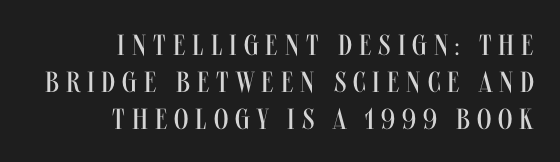
Reading down the block, your eye finds every line finishing at a fixed right position. Unlike a traditional serif, this face leaves its strokes unadorned. If you drew a line through each stem, it would be perfectly vertical. The gaps between neighbouring characters are conspicuously large. Honestly, there is no underline to notice here at all.
